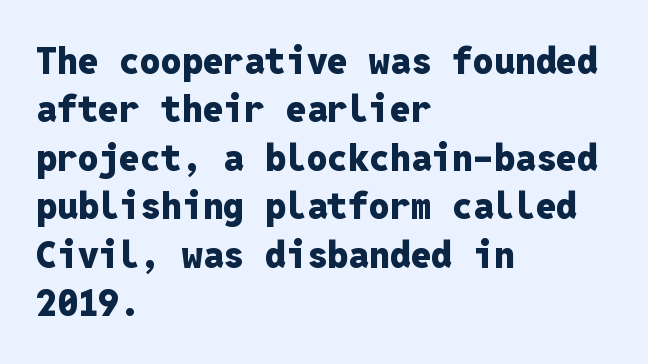
Q: Is the text bold? A: Yes.
Q: Is the text italic (slanted)? A: No, it is upright.
Q: Is the typeface a serif or a sans-serif typeface? A: Sans-serif.
Q: Is the text underlined? A: No.
Q: How is the paragraph aligned? A: Left-aligned.
Q: Is the spacing between letters normal or unusually wide? A: Normal.
Q: Is the spacing between lines tight, normal or loose? A: Normal.
Q: Width (condensed, normal, or wide)? A: Normal.
Q: Stroke contrast? A: Low.
Q: x-height? A: Medium.
Q: Monospaced? A: Yes.
